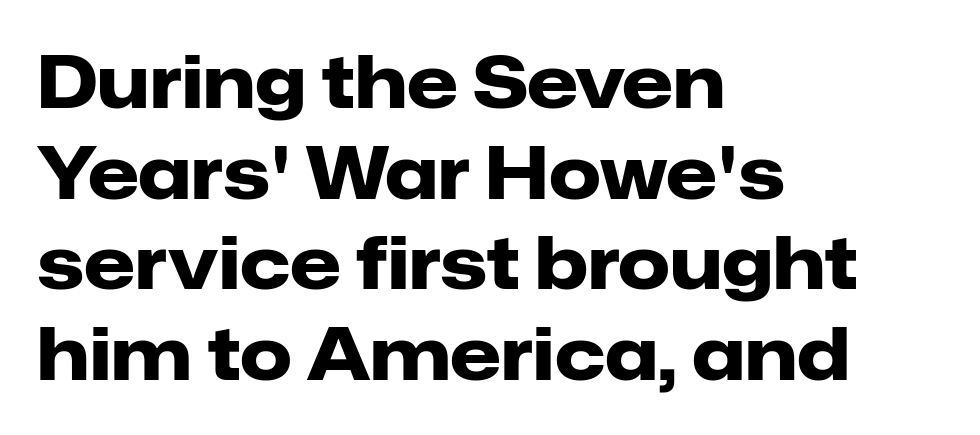
Q: Is the text bold? A: Yes.
Q: Is the text italic (slanted)? A: No, it is upright.
Q: Is the typeface a serif or a sans-serif typeface? A: Sans-serif.
Q: Is the text underlined? A: No.
Q: How is the paragraph aligned? A: Left-aligned.
Q: Is the spacing between letters normal or unusually wide? A: Normal.
Q: Width (condensed, normal, or wide)? A: Normal.
Q: Stroke contrast? A: Low.
Q: x-height? A: Medium.
Q: Monospaced? A: No.
